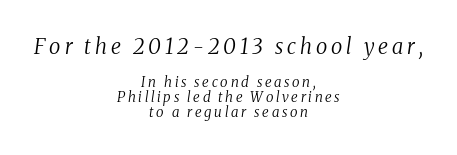
{"italic": "yes", "lean": "right", "slant_degrees": 8, "bold": "no", "underline": "no", "align": "center", "line_spacing": "tight", "line_spacing_ratio": 1.09, "larger_block": "first", "size_ratio": 1.5, "glyph_px": 21}
